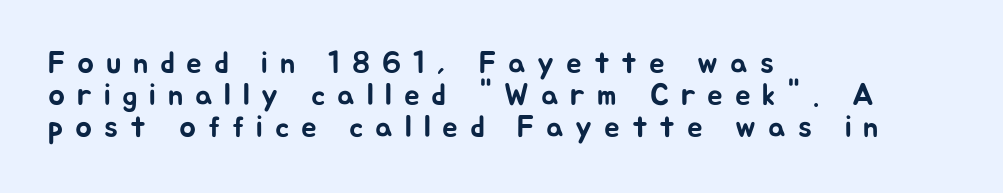
Q: Is the text italic (slanted)? A: No, it is upright.
Q: Is the typeface a serif or a sans-serif typeface? A: Sans-serif.
Q: Is the text underlined? A: No.
Q: How is the paragraph aligned? A: Left-aligned.
Q: Is the spacing between letters normal or unusually wide? A: Unusually wide.
Q: Is the spacing between lines tight, normal or loose? A: Tight.
Q: Width (condensed, normal, or wide)? A: Normal.
Q: Stroke contrast? A: Low.
Q: x-height? A: Medium.
Q: Monospaced? A: No.
